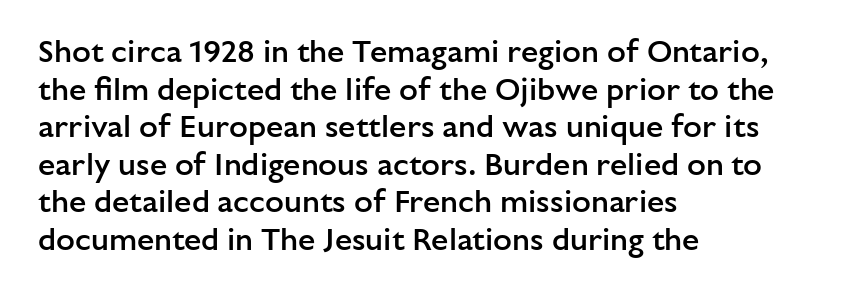
{"serif": "no", "italic": "no", "bold": "semi", "weight": "semibold", "width": "normal", "stroke_contrast": "low", "x_height": "medium", "monospaced": "no", "underline": "no", "align": "left", "line_spacing_ratio": 1.21, "letter_spacing": "normal", "letter_spacing_em": 0.0, "glyph_px": 31}
